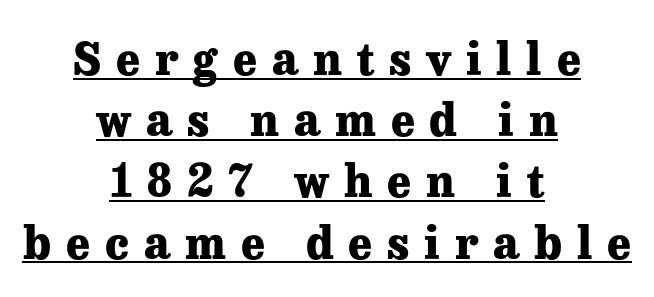
The image shows 45 px heavy serif type, upright; set centered, normal line spacing (1.36x), unusually wide letter spacing (+0.33 em), underlined; low stroke contrast and a medium x-height.
